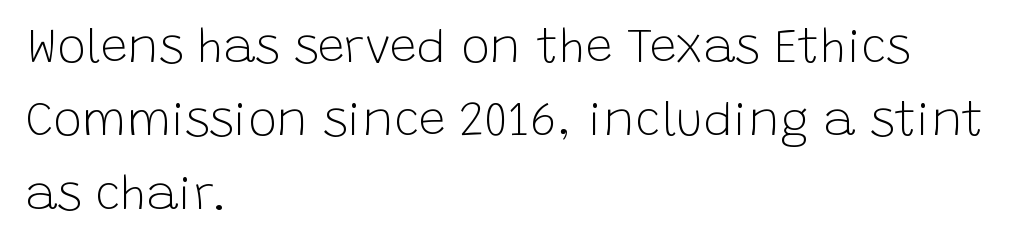
Q: Is the text bold? A: No.
Q: Is the text italic (slanted)? A: No, it is upright.
Q: Is the typeface a serif or a sans-serif typeface? A: Sans-serif.
Q: Is the text underlined? A: No.
Q: How is the paragraph aligned? A: Left-aligned.
Q: Is the spacing between letters normal or unusually wide? A: Normal.
Q: Is the spacing between lines tight, normal or loose? A: Normal.
Q: Width (condensed, normal, or wide)? A: Normal.
Q: Stroke contrast? A: Low.
Q: x-height? A: Large.
Q: Monospaced? A: No.
